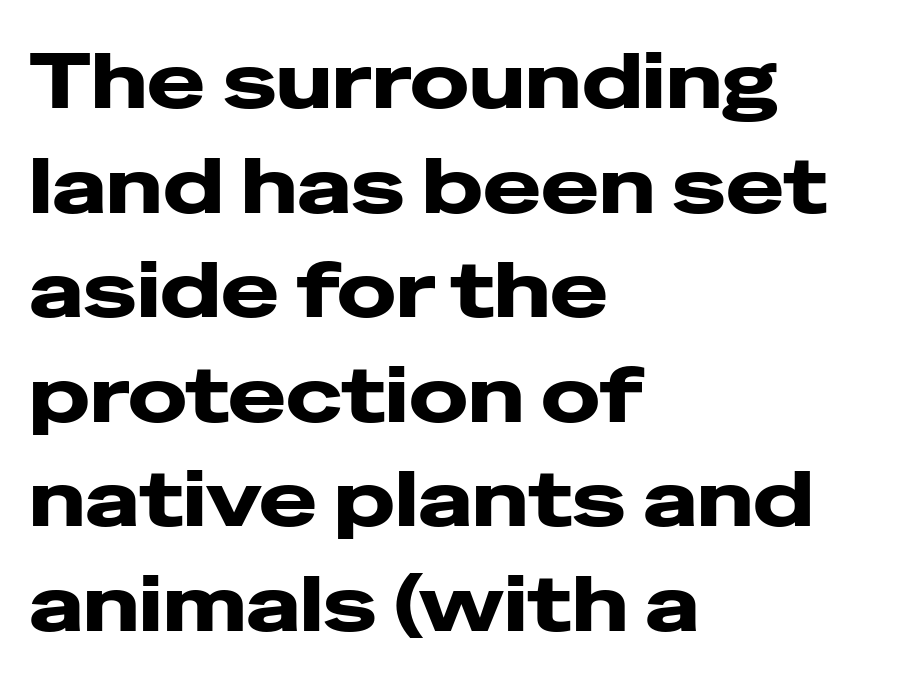
Q: Is the text bold? A: Yes.
Q: Is the text italic (slanted)? A: No, it is upright.
Q: Is the typeface a serif or a sans-serif typeface? A: Sans-serif.
Q: Is the text underlined? A: No.
Q: How is the paragraph aligned? A: Left-aligned.
Q: Is the spacing between letters normal or unusually wide? A: Normal.
Q: Is the spacing between lines tight, normal or loose? A: Normal.
Q: Width (condensed, normal, or wide)? A: Wide.
Q: Stroke contrast? A: Low.
Q: x-height? A: Medium.
Q: Monospaced? A: No.
